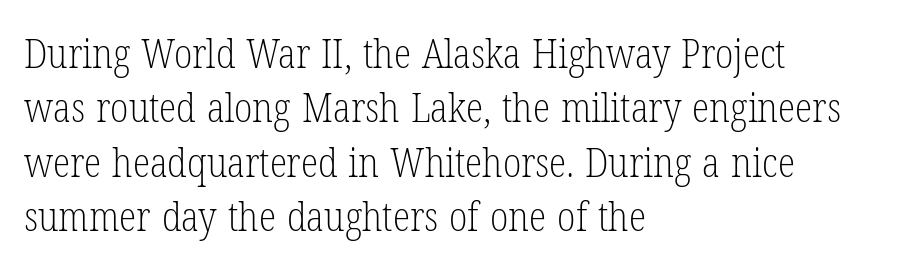
Notice how the stems are strictly vertical — no italics here. Layout note: lines flush left. No extra tracking has been applied to these lines. These lines are composed in type with serifs. The specimen omits any rule beneath the text block's lines. The block of text has a typical density, with ordinary space between rows.
